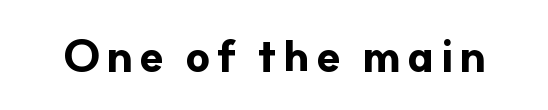
The image shows 44 px bold sans-serif type, upright; set not underlined; low stroke contrast and a small x-height.
